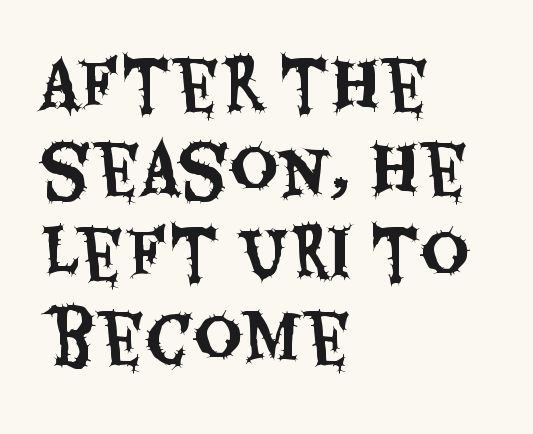
{"serif": "no", "italic": "no", "width": "condensed", "stroke_contrast": "medium", "x_height": "large", "monospaced": "no", "underline": "no", "align": "left", "line_spacing": "normal", "line_spacing_ratio": 1.28, "letter_spacing": "normal", "letter_spacing_em": 0.0, "glyph_px": 66}
